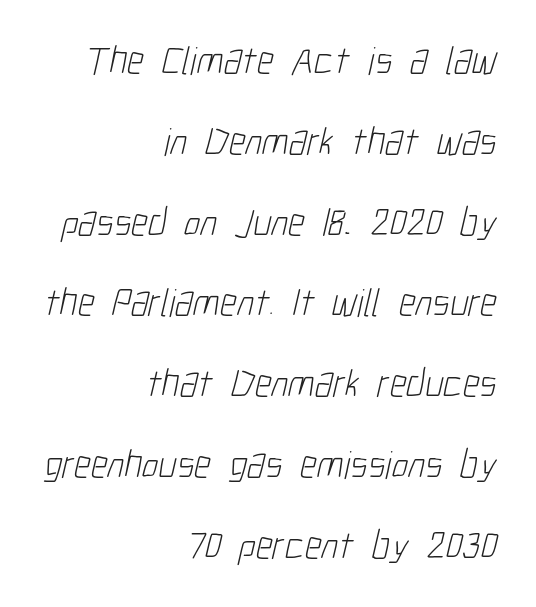
The image shows 40 px light, condensed sans-serif type; set right-aligned, loose line spacing (2.02x), normal letter spacing, not underlined; low stroke contrast and a medium x-height.
